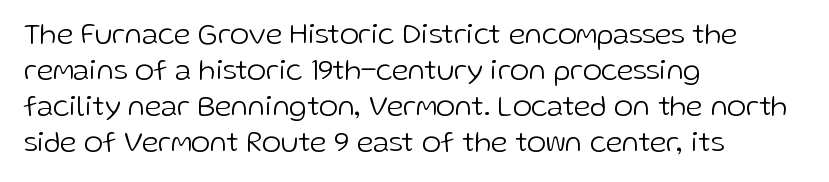
The image shows 29 px light sans-serif type, upright; set left-aligned, line spacing 1.24x, normal letter spacing, not underlined; low stroke contrast and a medium x-height.
